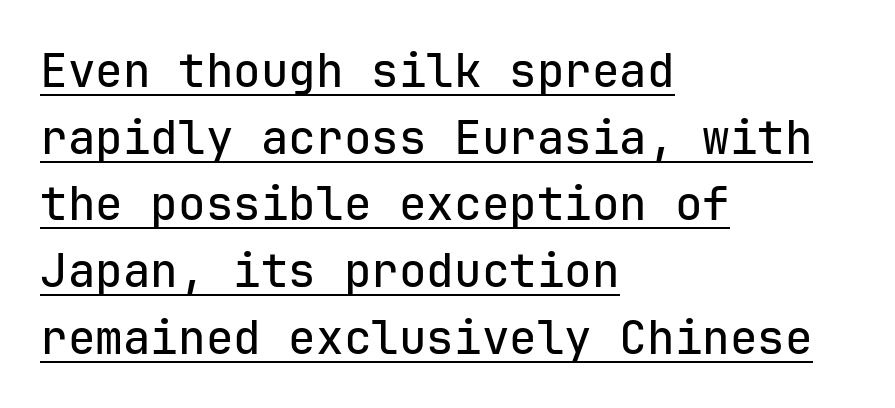
Q: Is the text italic (slanted)? A: No, it is upright.
Q: Is the typeface a serif or a sans-serif typeface? A: Sans-serif.
Q: Is the text underlined? A: Yes.
Q: How is the paragraph aligned? A: Left-aligned.
Q: Is the spacing between letters normal or unusually wide? A: Normal.
Q: Is the spacing between lines tight, normal or loose? A: Normal.
Q: Width (condensed, normal, or wide)? A: Normal.
Q: Stroke contrast? A: Low.
Q: x-height? A: Medium.
Q: Monospaced? A: Yes.
